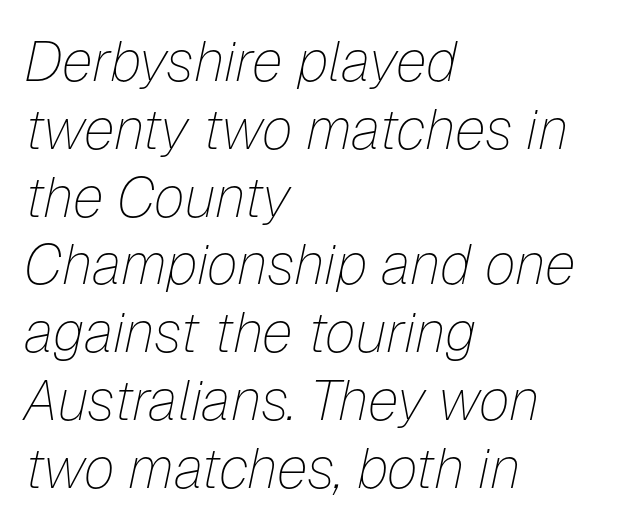
Q: Is the text bold? A: No.
Q: Is the text italic (slanted)? A: Yes, it leans right by about 12 degrees.
Q: Is the text underlined? A: No.
Q: How is the paragraph aligned? A: Left-aligned.
Q: Is the spacing between letters normal or unusually wide? A: Normal.
Q: Width (condensed, normal, or wide)? A: Normal.
Q: Stroke contrast? A: Low.
Q: x-height? A: Medium.
Q: Monospaced? A: No.
